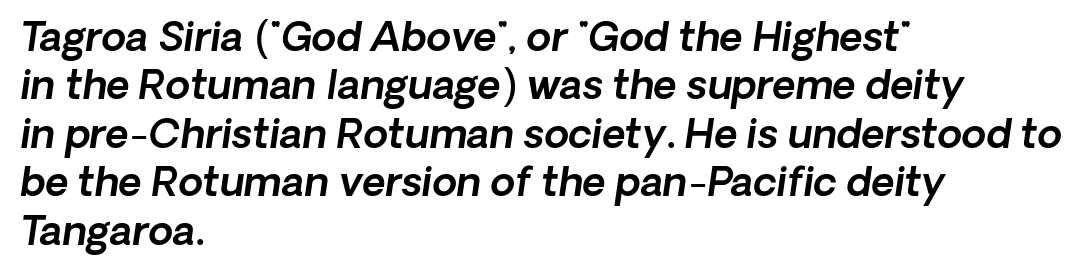
{"serif": "no", "width": "normal", "x_height": "medium", "monospaced": "no", "underline": "no", "align": "left", "line_spacing_ratio": 1.21, "letter_spacing": "normal", "letter_spacing_em": 0.0, "glyph_px": 40}
